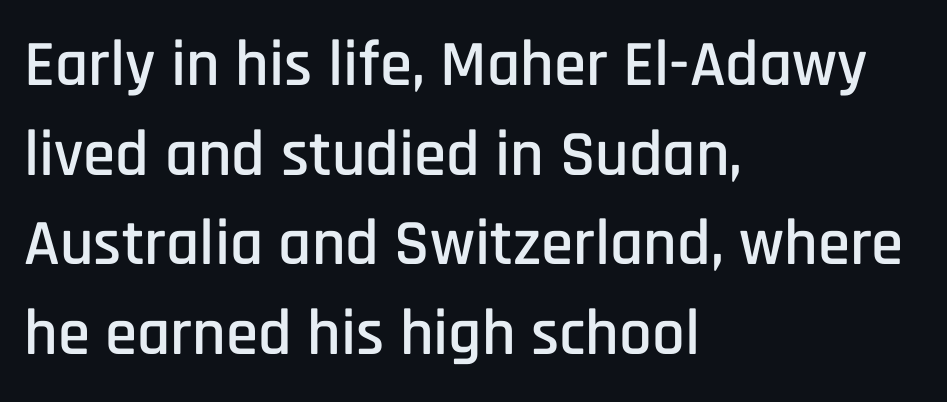
The gap between lines stays unmarked. The passage shown is typed in a proportional face where columns would drift. Each new line begins a customary step beneath the previous one. The passage shown is typeset with a sans-serif family. The text block is weighted toward the left margin, trailing off unevenly rightward.
